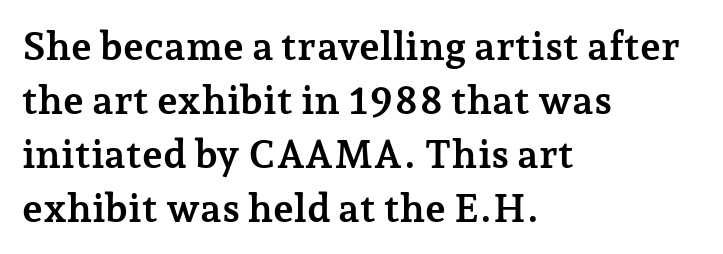
How are the letters spaced? Ordinarily, with no added tracking. The rendering shows small feet on the letterforms — a serif design. No italicization has been applied; the sample stays upright. The specimen omits any rule beneath the text block's lines. These words are printed bold, with thick strokes throughout.
